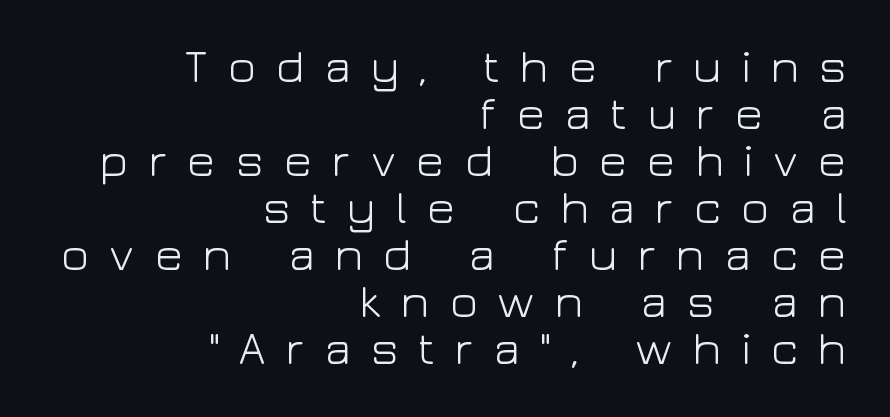
{"serif": "no", "italic": "no", "bold": "no", "weight": "light", "width": "wide", "stroke_contrast": "low", "x_height": "medium", "monospaced": "no", "underline": "no", "align": "right", "line_spacing": "tight", "line_spacing_ratio": 1.0, "letter_spacing": "wide", "letter_spacing_em": 0.4, "glyph_px": 47}
